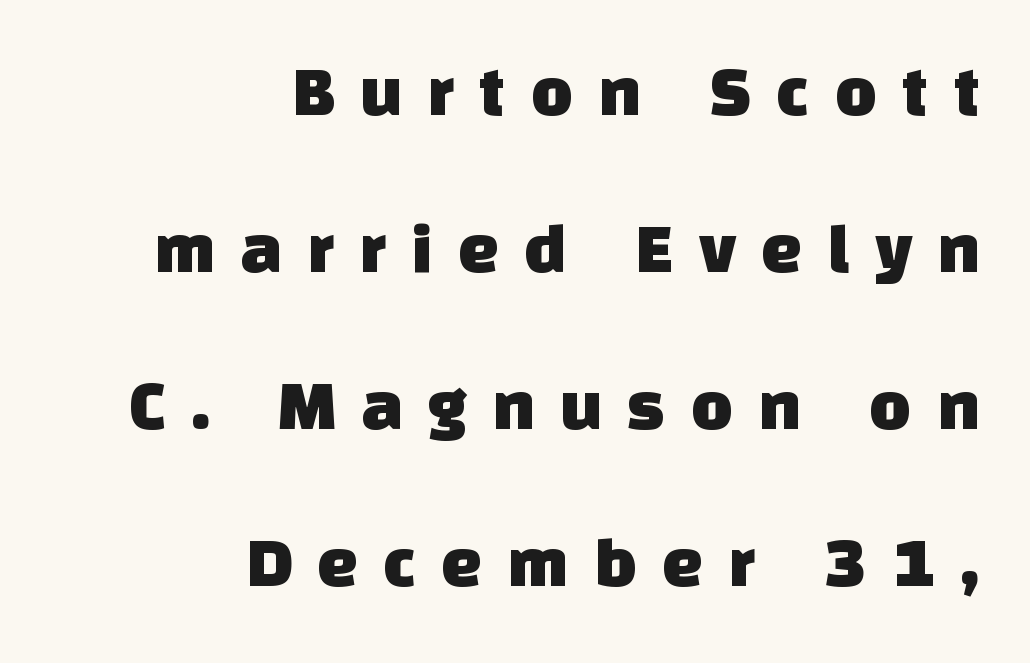
Quick note: underline off. Regarding leading, the lines here are spaced well apart. Does the copy run flush right? Yes — the right margin is perfectly even. Spacing verdict: proportional, widths tailored to each character. In terms of letterform style, serifs are entirely absent.
